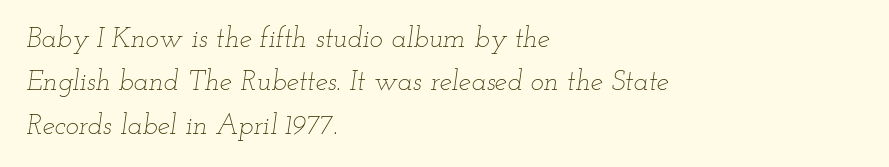
The typesetter chose a ragged-right arrangement here. Leading matches the norm, producing a regular column. Heft: none added — not bold. Anything drawn beneath the words? Only blank space. Designer's note — italics engaged.
